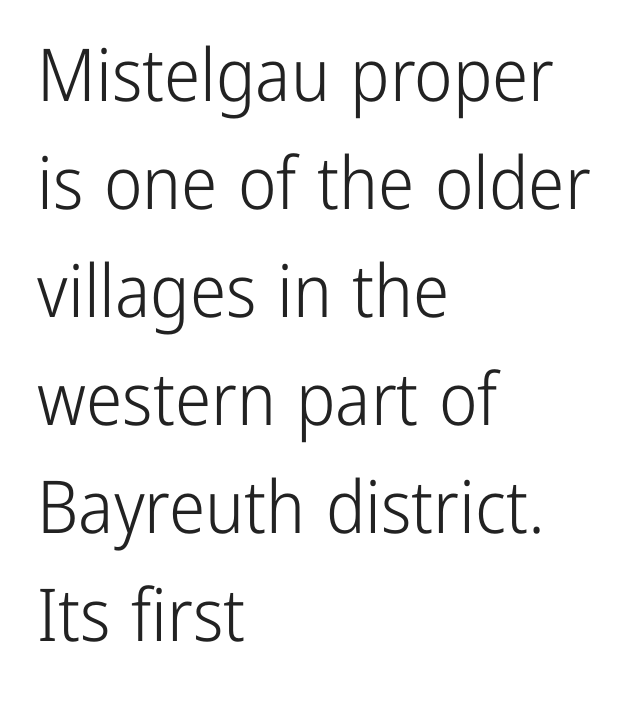
Q: Is the text bold? A: No.
Q: Is the text italic (slanted)? A: No, it is upright.
Q: Is the typeface a serif or a sans-serif typeface? A: Sans-serif.
Q: Is the text underlined? A: No.
Q: How is the paragraph aligned? A: Left-aligned.
Q: Is the spacing between letters normal or unusually wide? A: Normal.
Q: Is the spacing between lines tight, normal or loose? A: Normal.
Q: Width (condensed, normal, or wide)? A: Condensed.
Q: Stroke contrast? A: Low.
Q: x-height? A: Medium.
Q: Monospaced? A: No.
